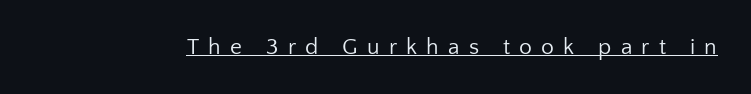
These lines have a slow, spaced-out rhythm from letter to letter. Unlike italic type, these characters show no tilt at all. Like a heading marked for emphasis, these lines bear an underscore. The characters are drawn with everyday or finer stroke widths.
